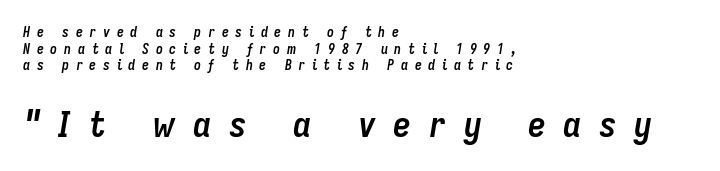
The composition opens small and finishes big. Typeset ragged right — the left edge is the straight one. Compared with typical body copy, the letter spacing here is much looser. The words here are not underlined. The strokes are fattened all the way to bold.
